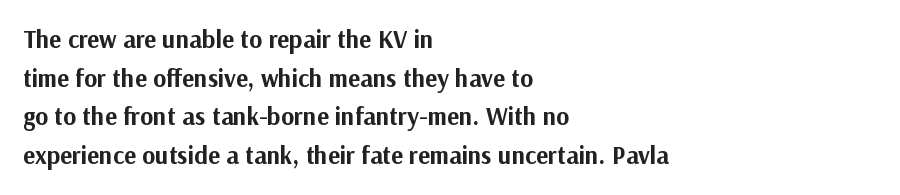
{"italic": "no", "bold": "yes", "underline": "no", "align": "left", "line_spacing": "normal", "line_spacing_ratio": 1.55, "letter_spacing": "normal", "letter_spacing_em": 0.0, "glyph_px": 25}
